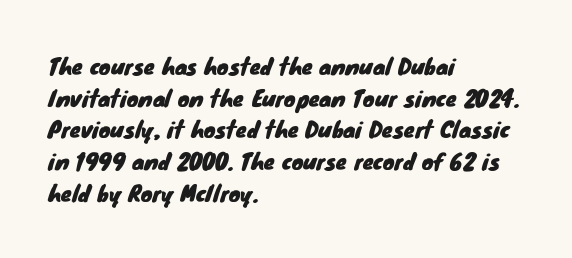
Q: Is the text underlined? A: No.
Q: How is the paragraph aligned? A: Left-aligned.
Q: Is the spacing between letters normal or unusually wide? A: Normal.
Q: Is the spacing between lines tight, normal or loose? A: Normal.
